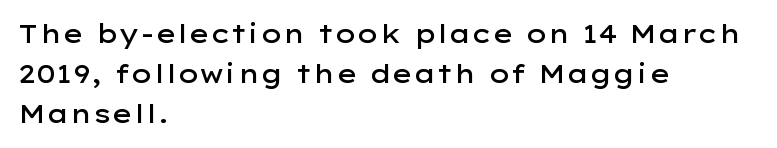
{"italic": "no", "bold": "semi", "underline": "no", "align": "left", "line_spacing": "normal", "line_spacing_ratio": 1.6, "letter_spacing": "normal", "letter_spacing_em": 0.0, "glyph_px": 25}
